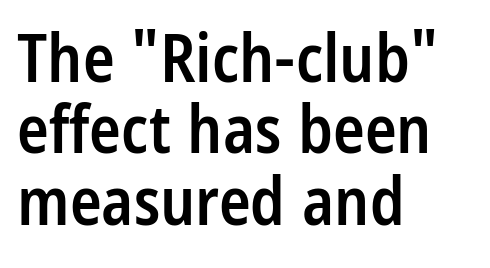
{"serif": "no", "italic": "no", "bold": "semi", "weight": "semibold", "width": "condensed", "stroke_contrast": "low", "x_height": "large", "monospaced": "no", "underline": "no", "align": "left", "line_spacing": "tight", "line_spacing_ratio": 1.08, "letter_spacing": "normal", "letter_spacing_em": 0.0, "glyph_px": 66}
